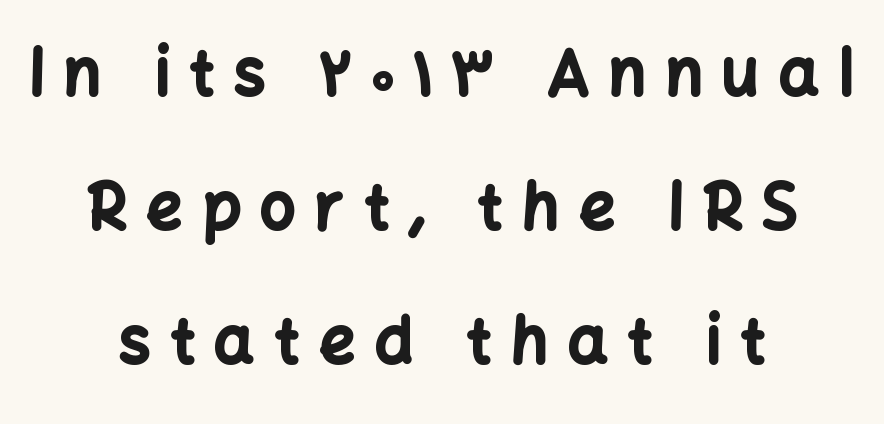
Q: Is the text bold? A: Yes.
Q: Is the text italic (slanted)? A: No, it is upright.
Q: Is the typeface a serif or a sans-serif typeface? A: Sans-serif.
Q: Is the text underlined? A: No.
Q: How is the paragraph aligned? A: Centered.
Q: Is the spacing between letters normal or unusually wide? A: Unusually wide.
Q: Is the spacing between lines tight, normal or loose? A: Loose.
Q: Width (condensed, normal, or wide)? A: Normal.
Q: Stroke contrast? A: Low.
Q: x-height? A: Medium.
Q: Monospaced? A: No.
